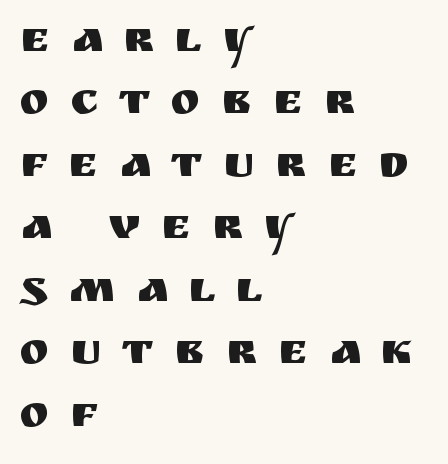
{"serif": "no", "italic": "no", "width": "normal", "stroke_contrast": "medium", "x_height": "large", "monospaced": "no", "underline": "no", "align": "left", "line_spacing": "normal", "line_spacing_ratio": 1.42, "letter_spacing": "wide", "letter_spacing_em": 0.48, "glyph_px": 44}
